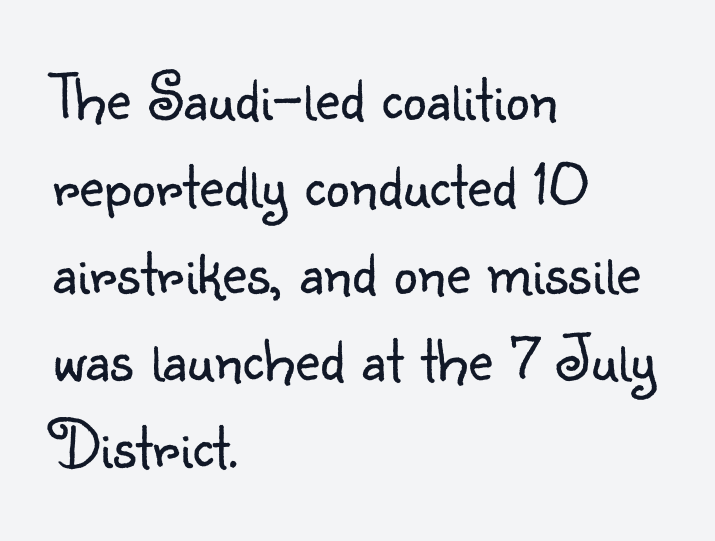
Q: Is the text bold? A: No.
Q: Is the text italic (slanted)? A: No, it is upright.
Q: Is the typeface a serif or a sans-serif typeface? A: Sans-serif.
Q: Is the text underlined? A: No.
Q: How is the paragraph aligned? A: Left-aligned.
Q: Is the spacing between letters normal or unusually wide? A: Normal.
Q: Is the spacing between lines tight, normal or loose? A: Normal.
Q: Width (condensed, normal, or wide)? A: Normal.
Q: Stroke contrast? A: Low.
Q: x-height? A: Small.
Q: Monospaced? A: No.
